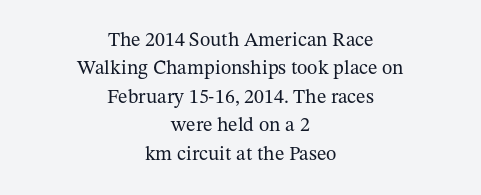
{"italic": "no", "bold": "no", "underline": "no", "align": "center", "line_spacing": "normal", "line_spacing_ratio": 1.42, "letter_spacing": "normal", "letter_spacing_em": 0.0, "glyph_px": 20}
